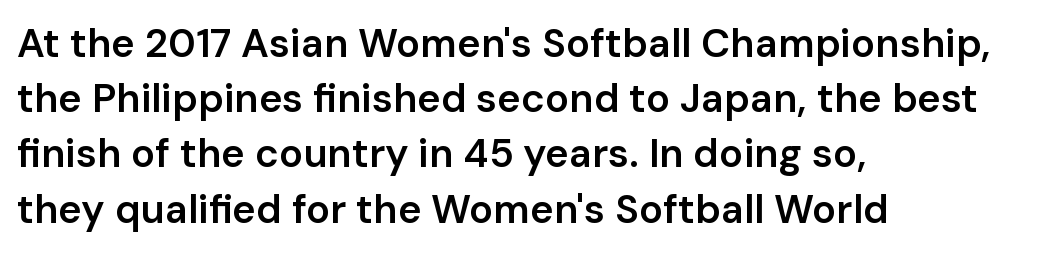
The image shows 40 px semibold sans-serif type, upright; set left-aligned, normal line spacing (1.38x), normal letter spacing, not underlined; low stroke contrast and a medium x-height.
